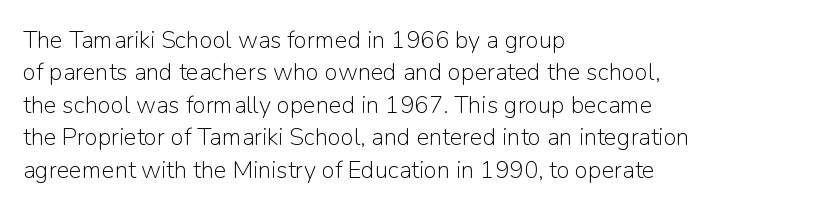
{"italic": "no", "bold": "no", "underline": "no", "align": "left", "line_spacing": "normal", "line_spacing_ratio": 1.35, "letter_spacing": "normal", "letter_spacing_em": 0.0, "glyph_px": 24}
